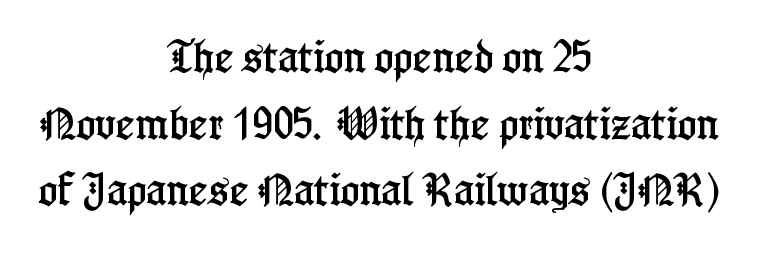
Q: Is the text italic (slanted)? A: No, it is upright.
Q: Is the typeface a serif or a sans-serif typeface? A: Serif.
Q: Is the text underlined? A: No.
Q: How is the paragraph aligned? A: Centered.
Q: Is the spacing between letters normal or unusually wide? A: Normal.
Q: Width (condensed, normal, or wide)? A: Condensed.
Q: Stroke contrast? A: Low.
Q: x-height? A: Medium.
Q: Monospaced? A: No.
